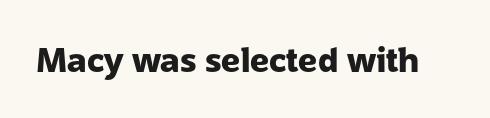
Q: Is the text bold? A: Yes.
Q: Is the text italic (slanted)? A: No, it is upright.
Q: Is the typeface a serif or a sans-serif typeface? A: Sans-serif.
Q: Is the text underlined? A: No.
Q: Is the spacing between letters normal or unusually wide? A: Normal.
Q: Width (condensed, normal, or wide)? A: Normal.
Q: Stroke contrast? A: Low.
Q: x-height? A: Medium.
Q: Monospaced? A: No.
